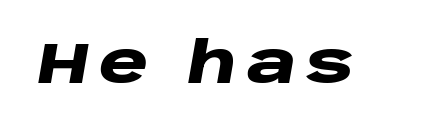
These lines were composed using italics. The zone under the glyphs is completely vacant. Think of a printed novel: that variable character pitch is what you see here. A dark, heavy texture on the line: the type is bold.
